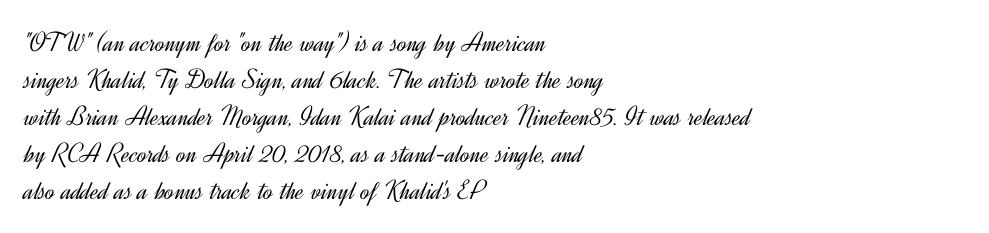
I'd call this a sans setting — the letters go barefoot. This is not heavy type; no bold has been used. Each line starts at the same left margin while the right side varies. You could not count columns in this text — the font is proportionally spaced.
